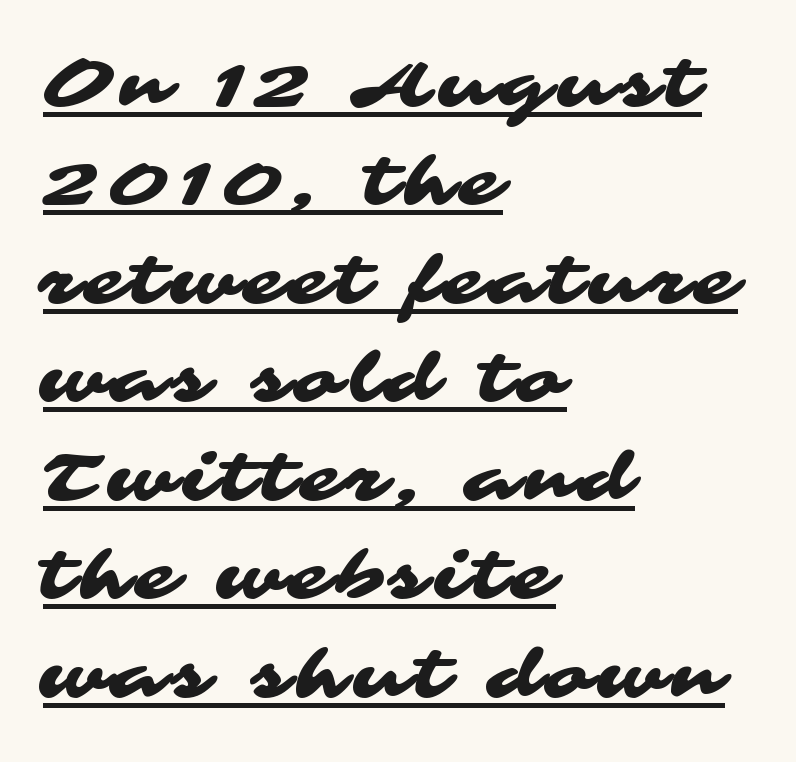
Q: Is the typeface a serif or a sans-serif typeface? A: Sans-serif.
Q: Is the text underlined? A: Yes.
Q: How is the paragraph aligned? A: Left-aligned.
Q: Is the spacing between lines tight, normal or loose? A: Normal.
Q: Width (condensed, normal, or wide)? A: Wide.
Q: Stroke contrast? A: Medium.
Q: x-height? A: Medium.
Q: Monospaced? A: No.
